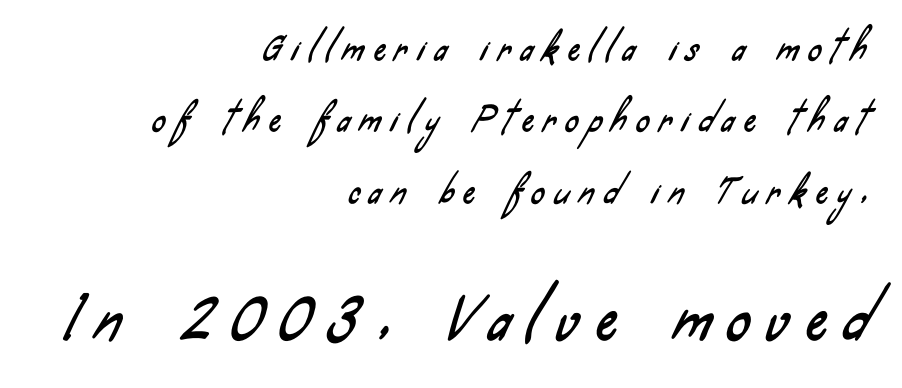
Observe the absence of serifs on each vertical stroke in this sample. Leftover space on each line is placed entirely before the opening word. Descenders hang freely into open space. Each new line begins a long way beneath the previous one.
